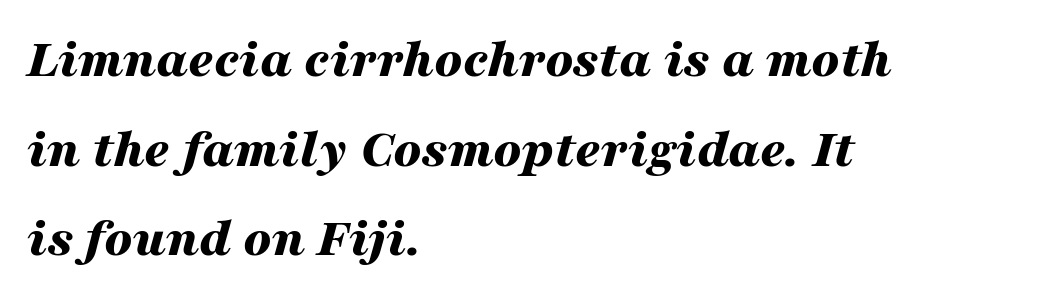
Q: Is the text bold? A: Yes.
Q: Is the text italic (slanted)? A: Yes, it leans right by about 16 degrees.
Q: Is the text underlined? A: No.
Q: How is the paragraph aligned? A: Left-aligned.
Q: Is the spacing between letters normal or unusually wide? A: Normal.
Q: Is the spacing between lines tight, normal or loose? A: Normal.
Q: Width (condensed, normal, or wide)? A: Wide.
Q: Stroke contrast? A: Medium.
Q: x-height? A: Medium.
Q: Monospaced? A: No.
